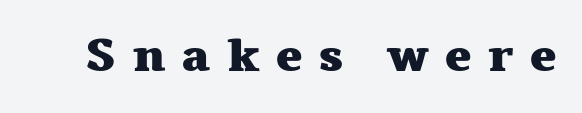
{"serif": "yes", "italic": "no", "bold": "yes", "weight": "heavy", "width": "wide", "stroke_contrast": "medium", "x_height": "medium", "monospaced": "no", "underline": "no", "letter_spacing": "wide", "letter_spacing_em": 0.34, "glyph_px": 46}
